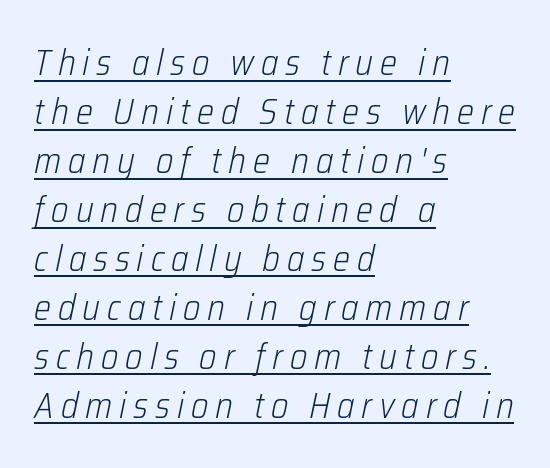
Q: Is the text bold? A: No.
Q: Is the text italic (slanted)? A: Yes, it leans right by about 12 degrees.
Q: Is the text underlined? A: Yes.
Q: How is the paragraph aligned? A: Left-aligned.
Q: Is the spacing between lines tight, normal or loose? A: Normal.
Q: Width (condensed, normal, or wide)? A: Condensed.
Q: Stroke contrast? A: Low.
Q: x-height? A: Medium.
Q: Monospaced? A: No.
